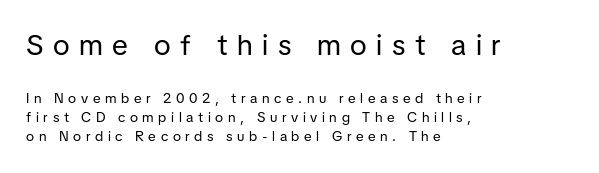
Q: Is the text bold? A: No.
Q: Is the text italic (slanted)? A: No, it is upright.
Q: Is the typeface a serif or a sans-serif typeface? A: Sans-serif.
Q: Is the text underlined? A: No.
Q: How is the paragraph aligned? A: Left-aligned.
Q: Is the spacing between letters normal or unusually wide? A: Unusually wide.
Q: Is the spacing between lines tight, normal or loose? A: Normal.
Q: Which block of text is set in a larger size, the first (top) or the second (bottom)? A: The first (top) one.
Q: Width (condensed, normal, or wide)? A: Normal.
Q: Stroke contrast? A: Low.
Q: x-height? A: Medium.
Q: Monospaced? A: No.
